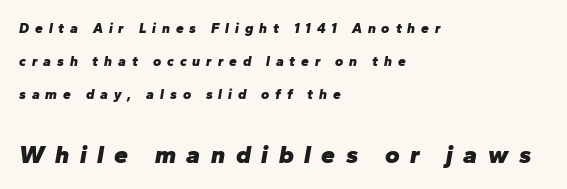
{"italic": "yes", "lean": "right", "slant_degrees": 10, "bold": "yes", "underline": "no", "align": "left", "line_spacing": "loose", "line_spacing_ratio": 2.37, "letter_spacing": "wide", "letter_spacing_em": 0.42, "larger_block": "second", "size_ratio": 1.79, "glyph_px": 25}
